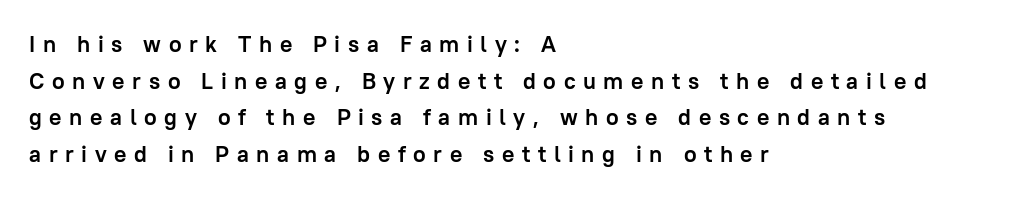
The image shows 23 px bold type, upright; set left-aligned, normal line spacing (1.59x), unusually wide letter spacing (+0.33 em), not underlined.
